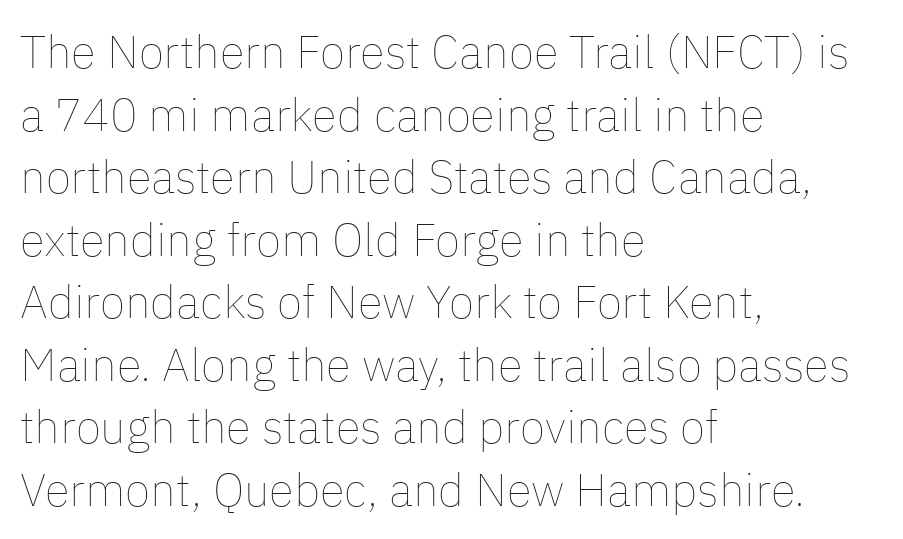
Q: Is the text bold? A: No.
Q: Is the text italic (slanted)? A: No, it is upright.
Q: Is the text underlined? A: No.
Q: How is the paragraph aligned? A: Left-aligned.
Q: Is the spacing between letters normal or unusually wide? A: Normal.
Q: Is the spacing between lines tight, normal or loose? A: Normal.
Q: Width (condensed, normal, or wide)? A: Normal.
Q: Stroke contrast? A: Low.
Q: x-height? A: Medium.
Q: Monospaced? A: No.
